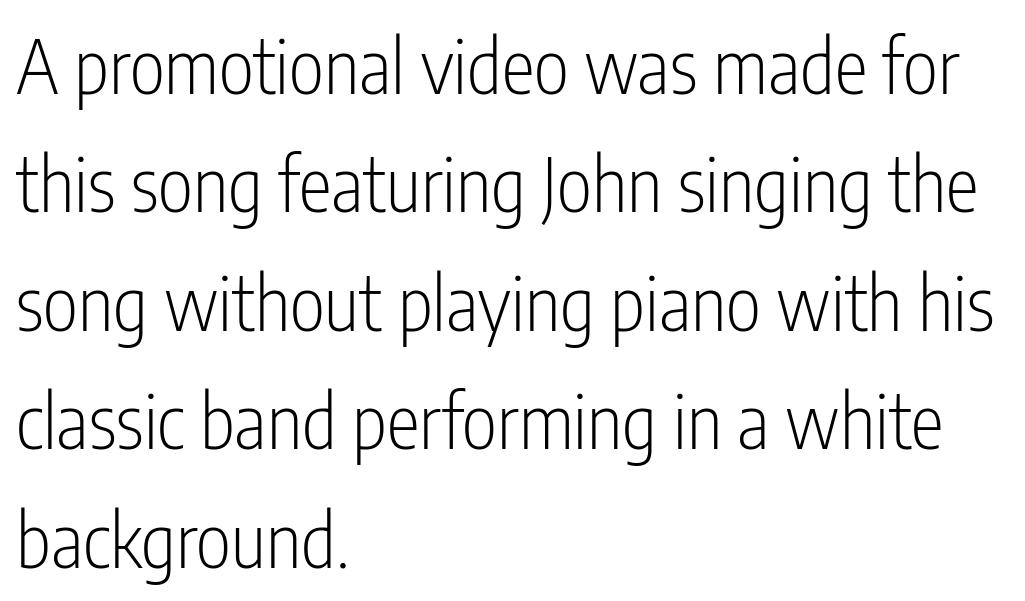
In terms of posture, this sample is upright. No heavy texture on the line: the type isn't bold. In terms of letterform style, serifs are entirely absent. Decoration check: the copy has no underline.
